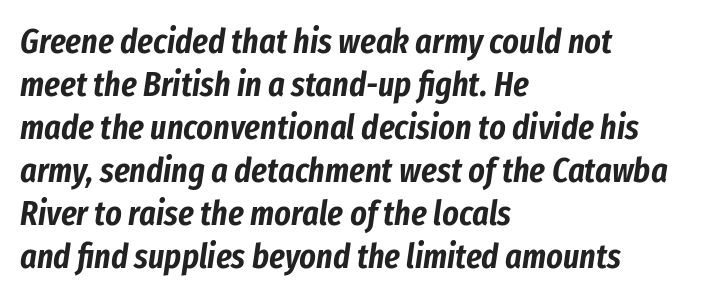
The image shows 35 px condensed type, italic (leaning right); set left-aligned, line spacing 1.23x, normal letter spacing, not underlined; low stroke contrast and a medium x-height.
